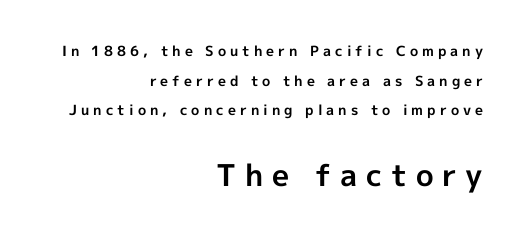
{"serif": "no", "italic": "no", "bold": "yes", "weight": "bold", "width": "normal", "x_height": "medium", "monospaced": "no", "underline": "no", "align": "right", "line_spacing": "loose", "line_spacing_ratio": 2.12, "letter_spacing": "wide", "letter_spacing_em": 0.29, "larger_block": "second", "size_ratio": 2.14, "glyph_px": 30}
